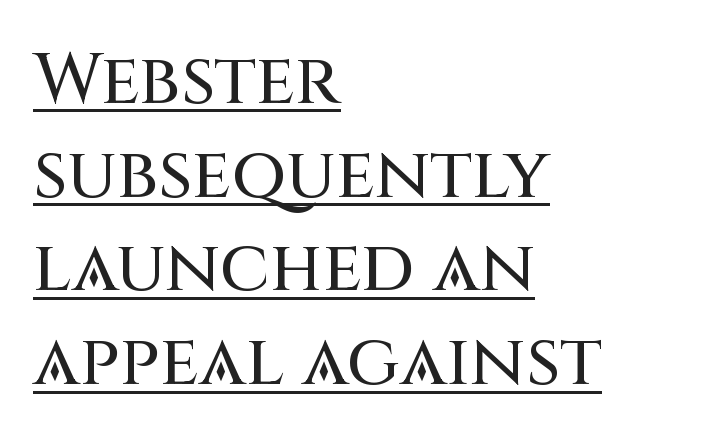
{"serif": "no", "italic": "no", "width": "normal", "stroke_contrast": "medium", "x_height": "large", "monospaced": "no", "underline": "yes", "align": "left", "line_spacing": "normal", "line_spacing_ratio": 1.32, "letter_spacing": "normal", "letter_spacing_em": 0.0, "glyph_px": 71}
